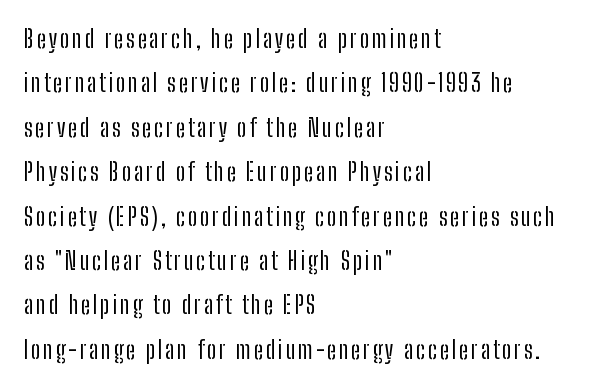
The lines are quadded left. The specimen omits any rule beneath the text block's lines. The specimen reads as upright at a glance. Is the stroke heavy? The answer is a plain regular-or-lighter.
